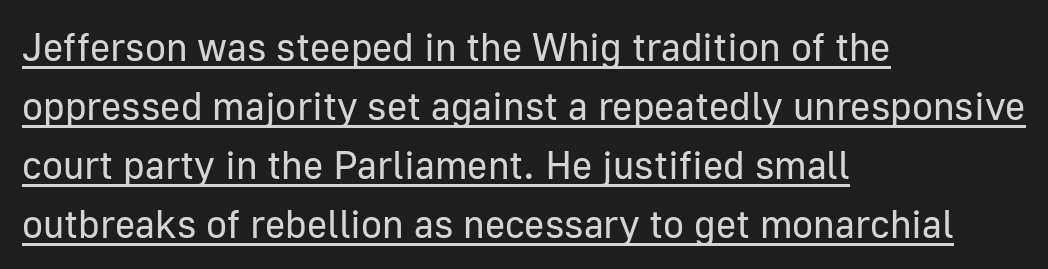
{"serif": "no", "italic": "no", "bold": "no", "weight": "regular", "width": "normal", "stroke_contrast": "low", "x_height": "medium", "monospaced": "no", "underline": "yes", "align": "left", "line_spacing": "normal", "line_spacing_ratio": 1.51, "letter_spacing": "normal", "letter_spacing_em": 0.0, "glyph_px": 39}
